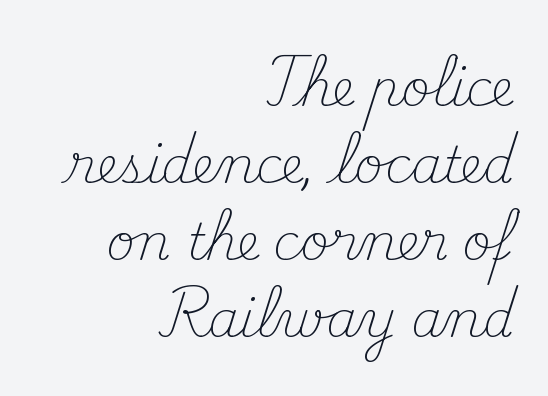
The image shows 49 px light serif type; set right-aligned, normal line spacing (1.57x), normal letter spacing, not underlined; medium stroke contrast and a small x-height.
